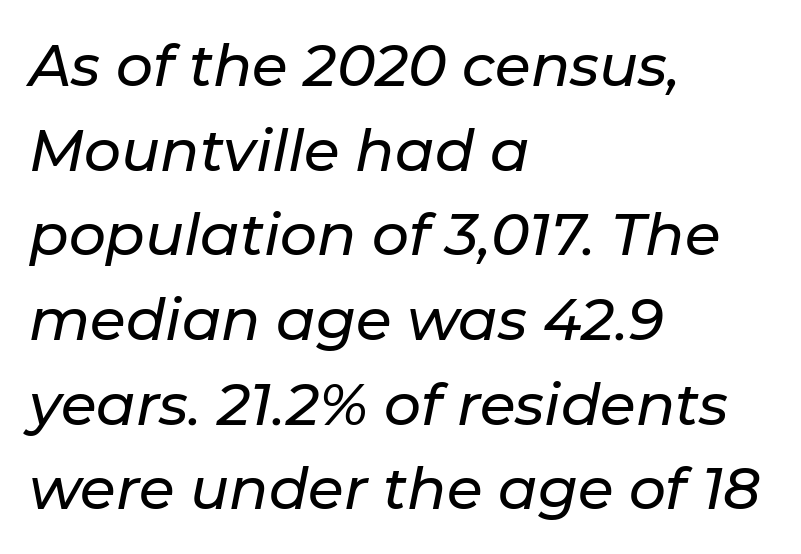
The image shows 58 px text type, italic (leaning right); set left-aligned, normal line spacing (1.46x), normal letter spacing, not underlined; low stroke contrast and a medium x-height.
